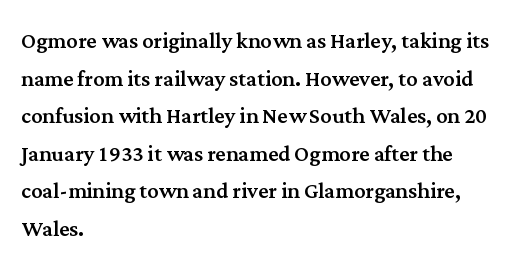
Q: Is the text italic (slanted)? A: No, it is upright.
Q: Is the typeface a serif or a sans-serif typeface? A: Serif.
Q: Is the text underlined? A: No.
Q: How is the paragraph aligned? A: Left-aligned.
Q: Is the spacing between letters normal or unusually wide? A: Normal.
Q: Is the spacing between lines tight, normal or loose? A: Normal.
Q: Width (condensed, normal, or wide)? A: Normal.
Q: Stroke contrast? A: Medium.
Q: x-height? A: Medium.
Q: Monospaced? A: No.
